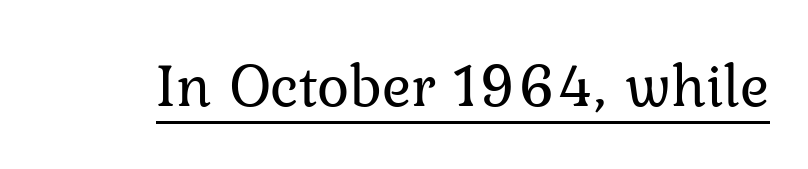
Q: Is the text bold? A: No.
Q: Is the text italic (slanted)? A: No, it is upright.
Q: Is the typeface a serif or a sans-serif typeface? A: Serif.
Q: Is the text underlined? A: Yes.
Q: Is the spacing between letters normal or unusually wide? A: Normal.
Q: Width (condensed, normal, or wide)? A: Normal.
Q: Stroke contrast? A: Low.
Q: x-height? A: Medium.
Q: Monospaced? A: No.
